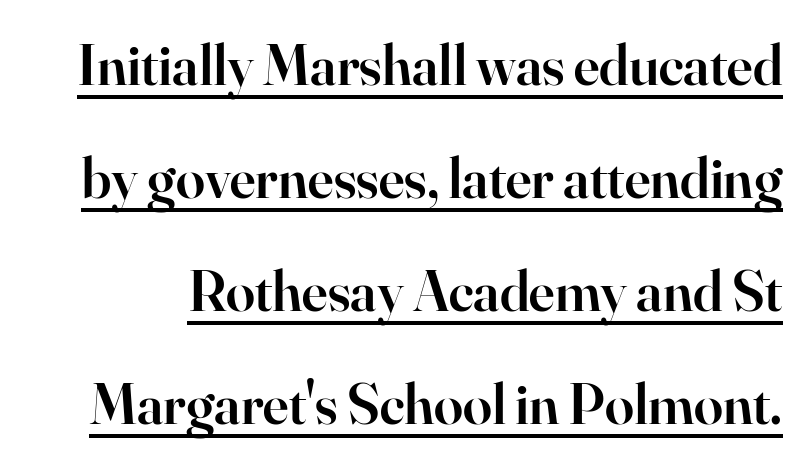
The image shows 58 px semibold serif type, upright; set loose line spacing (1.95x), normal letter spacing, underlined; high stroke contrast and a small x-height.
